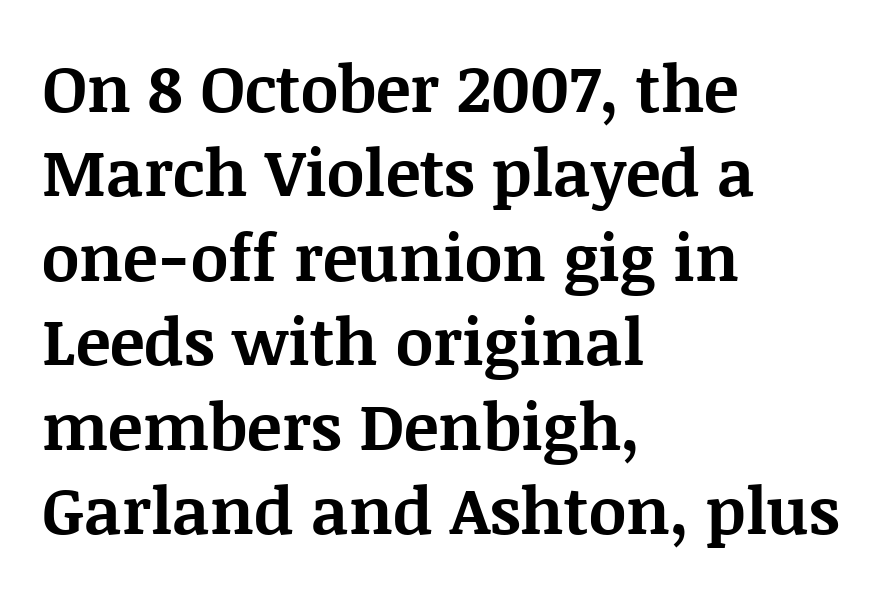
Q: Is the text bold? A: Yes.
Q: Is the text italic (slanted)? A: No, it is upright.
Q: Is the typeface a serif or a sans-serif typeface? A: Serif.
Q: Is the text underlined? A: No.
Q: How is the paragraph aligned? A: Left-aligned.
Q: Is the spacing between letters normal or unusually wide? A: Normal.
Q: Is the spacing between lines tight, normal or loose? A: Normal.
Q: Width (condensed, normal, or wide)? A: Normal.
Q: Stroke contrast? A: Medium.
Q: x-height? A: Large.
Q: Monospaced? A: No.
